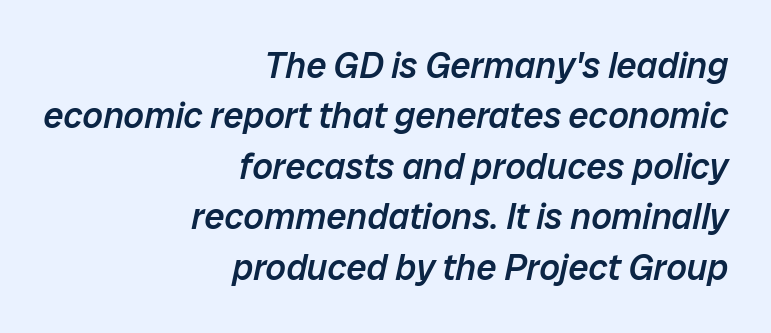
This is the in-between weight designers call semibold or demi. Is the block centered? No — it sits flush against the right margin. The rendering uses a moderate line-height, typical for paragraphs. Standard letterfit; no display-style spreading of the glyphs. The letters advance in unequal steps, a hallmark of proportional type.
